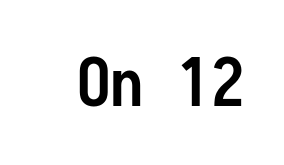
{"serif": "no", "italic": "no", "bold": "yes", "weight": "semibold", "width": "condensed", "stroke_contrast": "low", "x_height": "medium", "monospaced": "yes", "underline": "no", "letter_spacing": "normal", "letter_spacing_em": 0.0, "glyph_px": 67}
